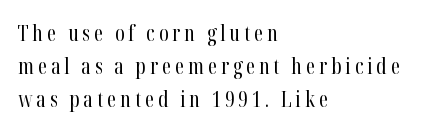
{"italic": "no", "bold": "no", "underline": "no", "align": "left", "line_spacing": "normal", "line_spacing_ratio": 1.57, "glyph_px": 21}
